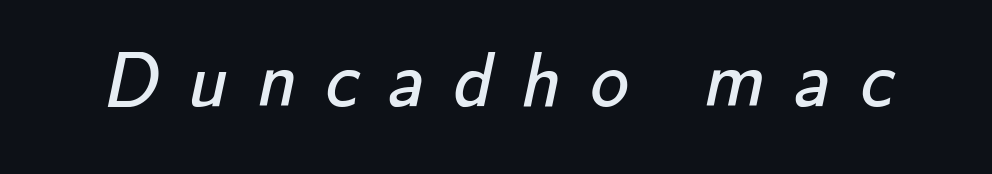
{"serif": "no", "bold": "no", "weight": "regular", "width": "normal", "stroke_contrast": "low", "x_height": "small", "monospaced": "no", "underline": "no", "letter_spacing": "wide", "letter_spacing_em": 0.37, "glyph_px": 77}
